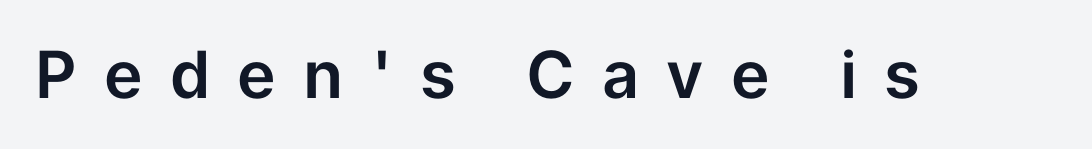
{"serif": "no", "italic": "no", "width": "normal", "stroke_contrast": "low", "x_height": "medium", "monospaced": "no", "underline": "no", "letter_spacing": "wide", "letter_spacing_em": 0.42, "glyph_px": 65}
